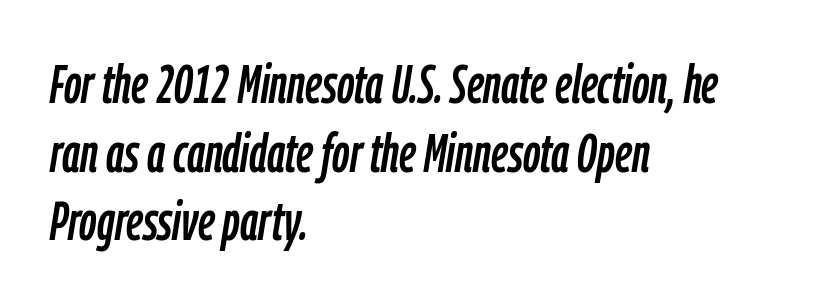
{"italic": "yes", "lean": "right", "slant_degrees": 9, "width": "condensed", "stroke_contrast": "low", "x_height": "medium", "monospaced": "no", "underline": "no", "align": "left", "line_spacing": "normal", "line_spacing_ratio": 1.27, "letter_spacing": "normal", "letter_spacing_em": 0.0, "glyph_px": 54}
